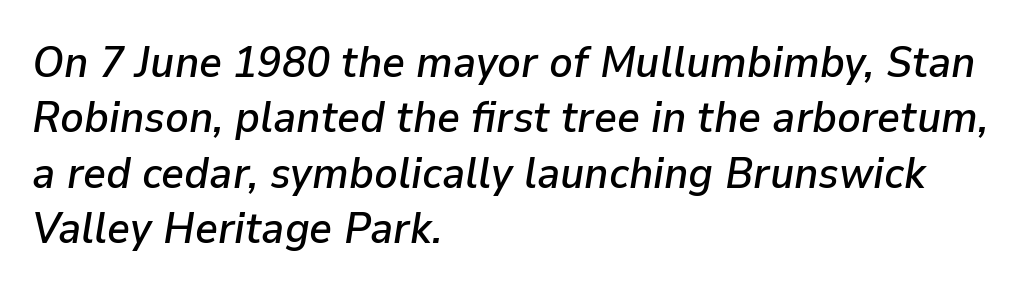
{"italic": "yes", "lean": "right", "slant_degrees": 9, "width": "normal", "stroke_contrast": "low", "x_height": "medium", "monospaced": "no", "underline": "no", "align": "left", "line_spacing": "normal", "line_spacing_ratio": 1.26, "letter_spacing": "normal", "letter_spacing_em": 0.0, "glyph_px": 44}
